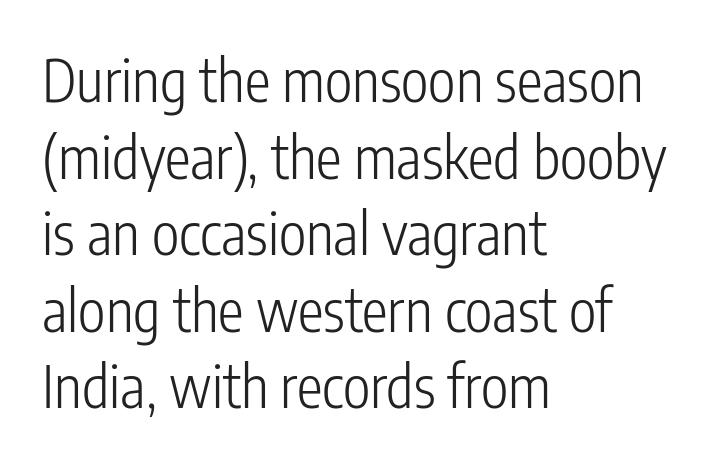
The letters advance in unequal steps, a hallmark of proportional type. Rule under the text: the space is simply empty. Observe the absence of serifs on each vertical stroke in this sample. The font sits on the lighter half of the weight spectrum, regular included. Short and long lines alike share a common starting point at left.
